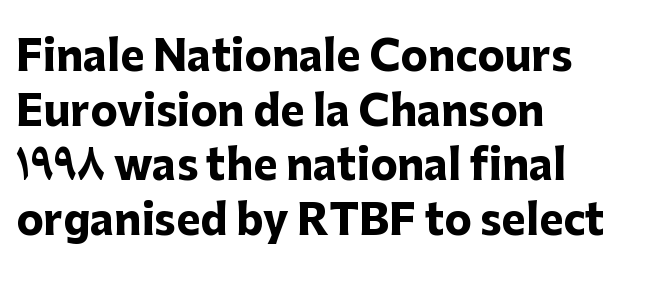
{"serif": "no", "italic": "no", "bold": "yes", "weight": "heavy", "width": "normal", "stroke_contrast": "low", "x_height": "medium", "monospaced": "no", "underline": "no", "align": "left", "line_spacing": "normal", "line_spacing_ratio": 1.33, "letter_spacing": "normal", "letter_spacing_em": 0.0, "glyph_px": 41}
